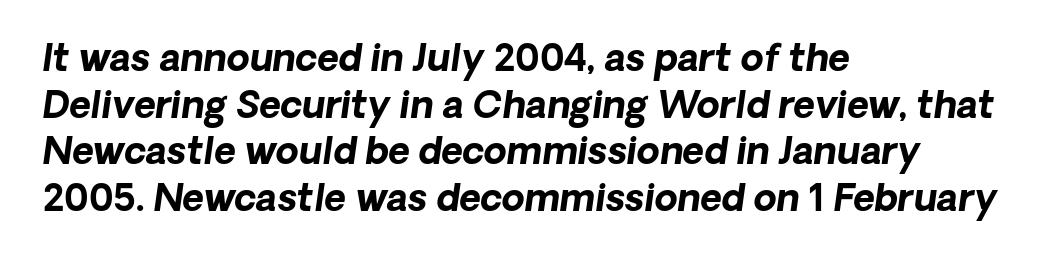
The image shows 37 px bold type, italic (leaning right); set left-aligned, normal line spacing (1.26x), normal letter spacing, not underlined; low stroke contrast and a medium x-height.
